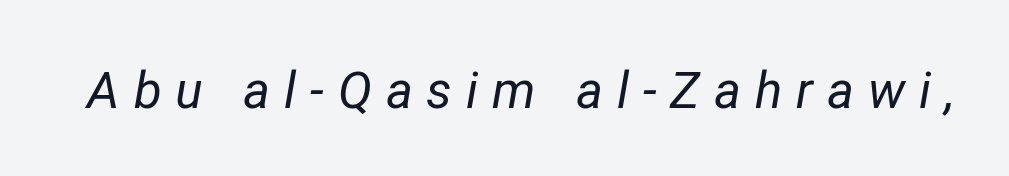
{"italic": "yes", "lean": "right", "slant_degrees": 12, "bold": "no", "weight": "regular", "width": "normal", "stroke_contrast": "low", "x_height": "medium", "monospaced": "no", "underline": "no", "letter_spacing": "wide", "letter_spacing_em": 0.27, "glyph_px": 51}
